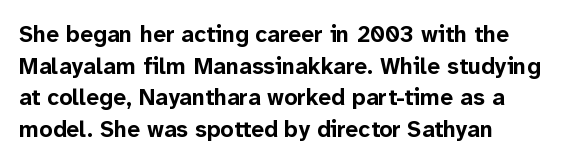
Q: Is the text bold? A: Yes.
Q: Is the text italic (slanted)? A: No, it is upright.
Q: Is the text underlined? A: No.
Q: How is the paragraph aligned? A: Left-aligned.
Q: Is the spacing between letters normal or unusually wide? A: Normal.
Q: Is the spacing between lines tight, normal or loose? A: Normal.
